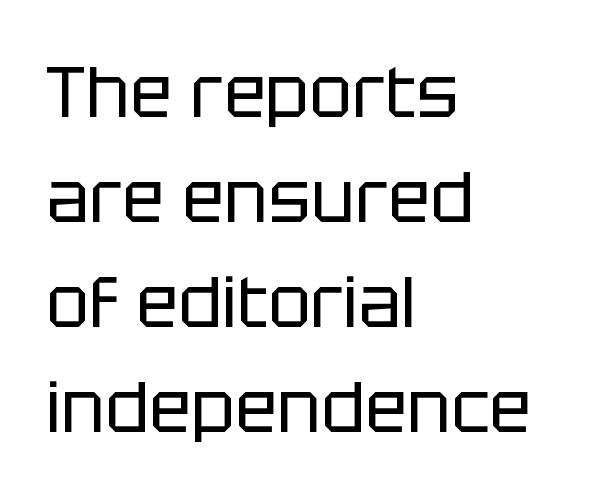
Nope, not italic — everything's standing straight. Examine the stroke ends and you'll find no serifs. Honestly, the letter spacing is just normal — you wouldn't notice it. A bare baseline throughout the passage.
